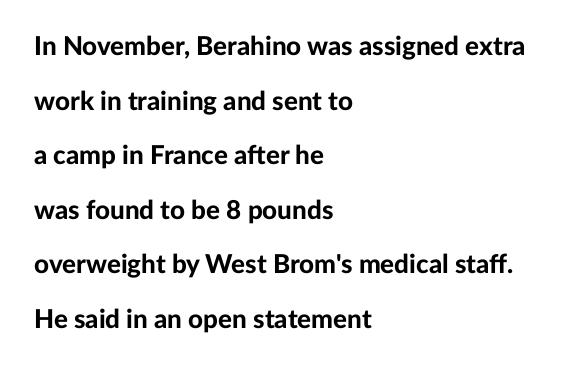
The image shows 26 px bold type, upright; set left-aligned, loose line spacing (2.1x), normal letter spacing, not underlined.
